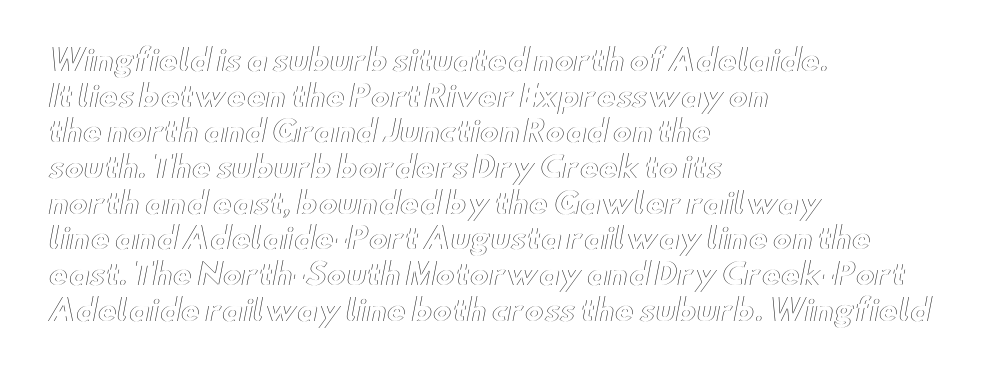
The baseline area is clear. Spacing verdict: proportional, widths tailored to each character. Tracking here is standard; glyphs follow each other at the usual distance. Teacher's note: observe the even left margin — that is flush-left alignment.
